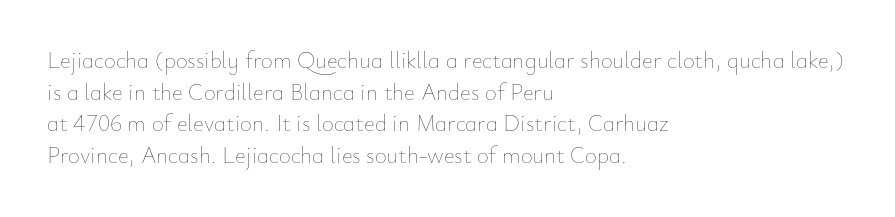
The image shows 23 px text type, upright; set left-aligned, normal line spacing (1.37x), normal letter spacing, not underlined.
